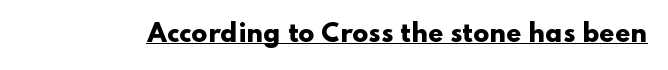
Q: Is the text bold? A: Yes.
Q: Is the text italic (slanted)? A: No, it is upright.
Q: Is the text underlined? A: Yes.
Q: Is the spacing between letters normal or unusually wide? A: Normal.
